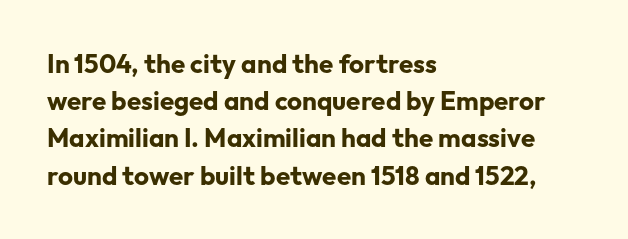
Notice how descenders clear the ascenders below comfortably — that's standard leading. Compared with an ordinary text face, these strokes are far heavier — a full bold. Compared with typical body copy, the letter spacing here is the same. Italic: no, the glyphs are upright roman. The rag falls on the right side of this text block. Descenders hang freely into open space.
